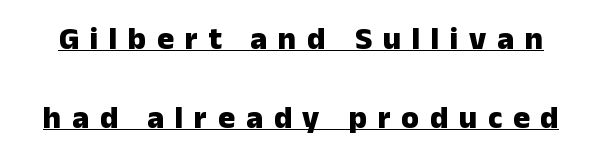
The image shows 32 px heavy sans-serif type, upright; set loose line spacing (2.46x), unusually wide letter spacing (+0.33 em), underlined; low stroke contrast and a medium x-height.
